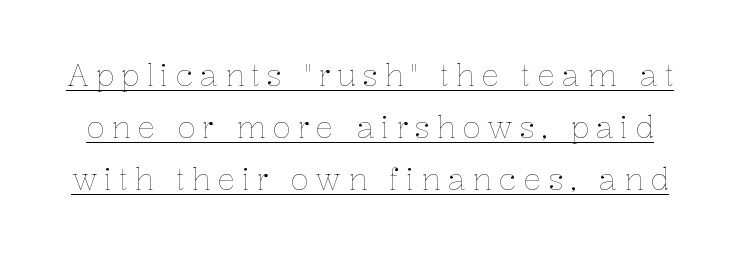
The image shows 30 px thin type, upright; set line spacing 1.73x, unusually wide letter spacing (+0.22 em), underlined; low stroke contrast and a medium x-height.
